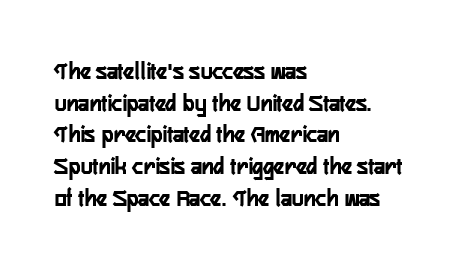
{"italic": "no", "underline": "no", "align": "left", "line_spacing": "normal", "line_spacing_ratio": 1.27, "letter_spacing": "normal", "letter_spacing_em": 0.0, "glyph_px": 25}
